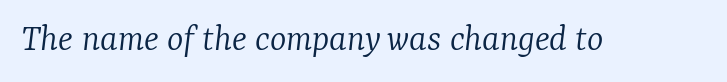
Q: Is the text bold? A: No.
Q: Is the text italic (slanted)? A: Yes, it leans right by about 7 degrees.
Q: Is the typeface a serif or a sans-serif typeface? A: Serif.
Q: Is the text underlined? A: No.
Q: Is the spacing between letters normal or unusually wide? A: Normal.
Q: Width (condensed, normal, or wide)? A: Normal.
Q: Stroke contrast? A: Low.
Q: x-height? A: Medium.
Q: Monospaced? A: No.
